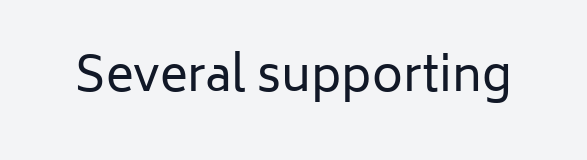
The image shows 47 px regular-weight sans-serif type, upright; set normal letter spacing, not underlined; low stroke contrast and a medium x-height.
